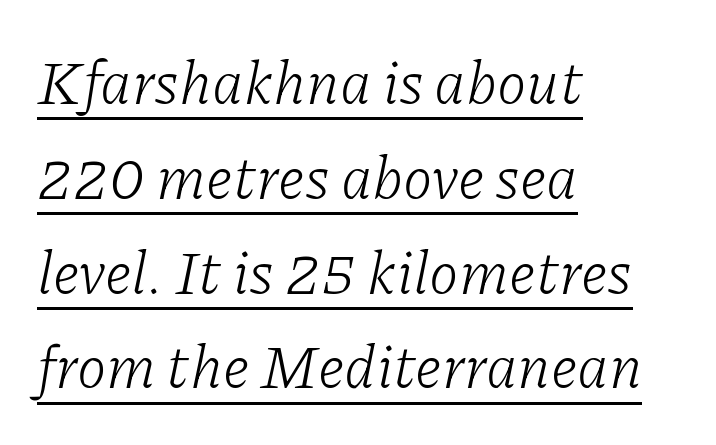
Q: Is the text bold? A: No.
Q: Is the text italic (slanted)? A: Yes, it leans right by about 11 degrees.
Q: Is the typeface a serif or a sans-serif typeface? A: Serif.
Q: Is the text underlined? A: Yes.
Q: How is the paragraph aligned? A: Left-aligned.
Q: Is the spacing between letters normal or unusually wide? A: Normal.
Q: Is the spacing between lines tight, normal or loose? A: Normal.
Q: Width (condensed, normal, or wide)? A: Normal.
Q: Stroke contrast? A: Low.
Q: x-height? A: Medium.
Q: Monospaced? A: No.
